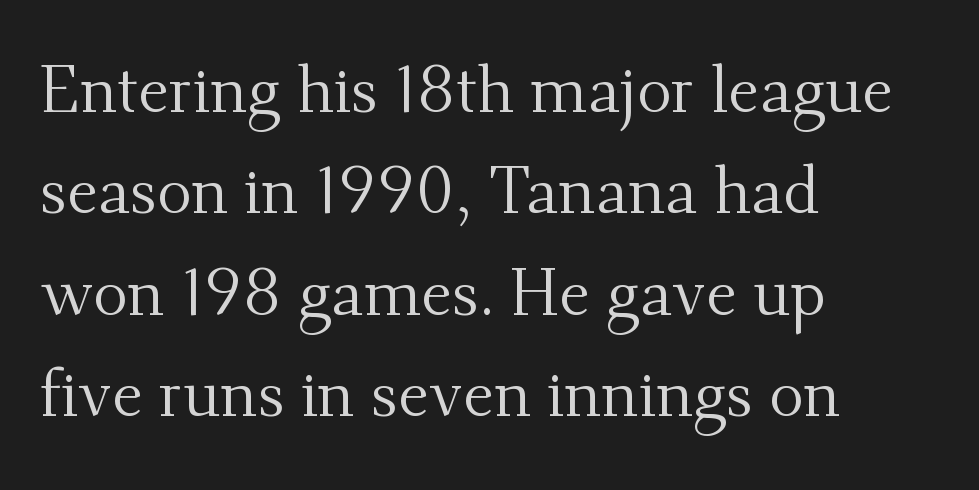
{"serif": "yes", "italic": "no", "bold": "no", "weight": "regular", "width": "normal", "stroke_contrast": "medium", "x_height": "small", "monospaced": "no", "underline": "no", "align": "left", "line_spacing": "normal", "line_spacing_ratio": 1.56, "letter_spacing": "normal", "letter_spacing_em": 0.0, "glyph_px": 65}
